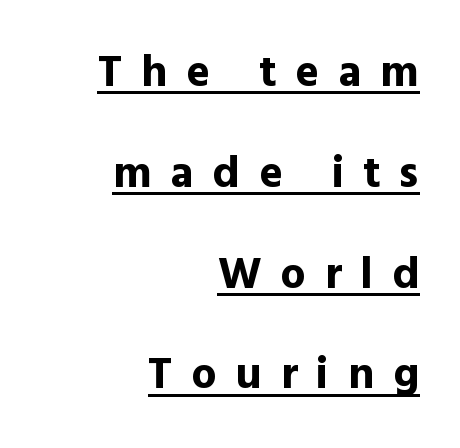
Q: Is the text bold? A: Yes.
Q: Is the text italic (slanted)? A: No, it is upright.
Q: Is the typeface a serif or a sans-serif typeface? A: Sans-serif.
Q: Is the text underlined? A: Yes.
Q: How is the paragraph aligned? A: Right-aligned.
Q: Is the spacing between letters normal or unusually wide? A: Unusually wide.
Q: Is the spacing between lines tight, normal or loose? A: Loose.
Q: Width (condensed, normal, or wide)? A: Normal.
Q: x-height? A: Medium.
Q: Monospaced? A: No.
